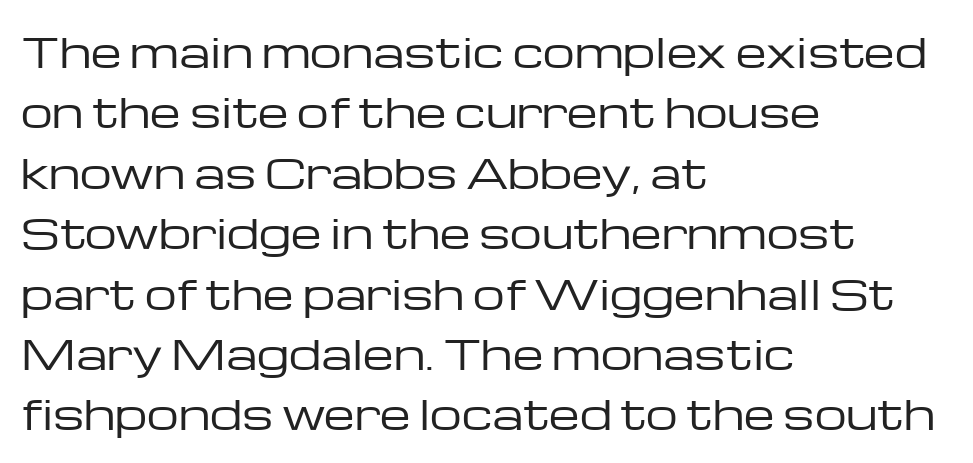
The image shows 40 px regular-weight, wide sans-serif type, upright; set left-aligned, normal line spacing (1.51x), normal letter spacing, not underlined; low stroke contrast and a medium x-height.
